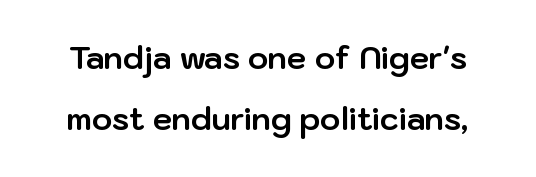
{"serif": "no", "italic": "no", "bold": "yes", "weight": "bold", "width": "normal", "stroke_contrast": "low", "x_height": "medium", "monospaced": "no", "underline": "no", "line_spacing": "loose", "line_spacing_ratio": 1.97, "letter_spacing": "normal", "letter_spacing_em": 0.0, "glyph_px": 31}
